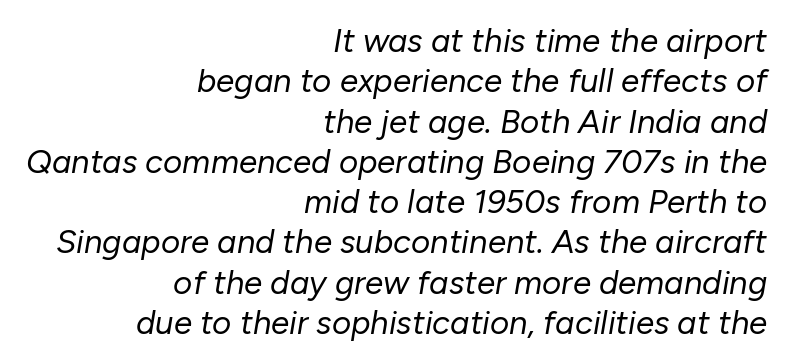
Proportional: the letters do not fall into vertical columns. The rendering keeps characters at their native spacing. The rendering anchors every line to the right-hand side. Observe the lean: these are italic letterforms.
